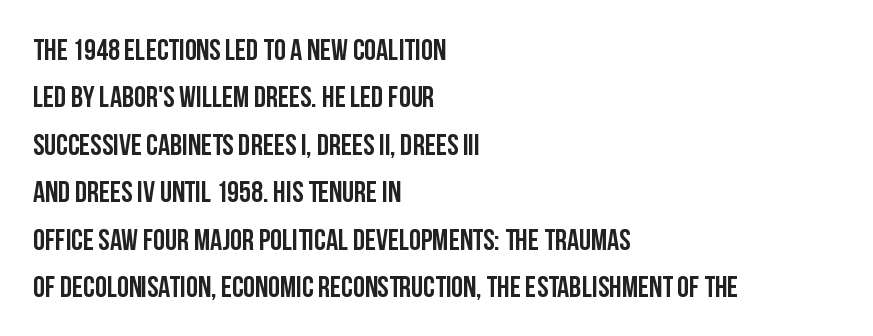
The image shows 30 px condensed sans-serif type, upright; set left-aligned, normal line spacing (1.58x), normal letter spacing, not underlined; low stroke contrast and a large x-height.
